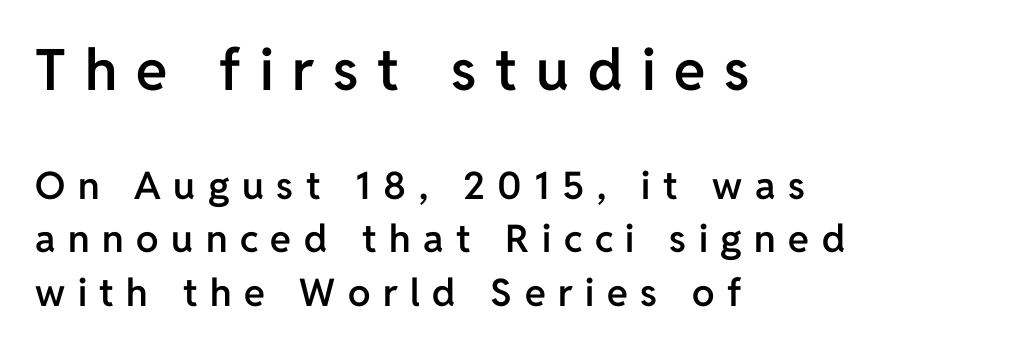
Q: Is the text bold? A: Semi-bold.
Q: Is the text italic (slanted)? A: No, it is upright.
Q: Is the typeface a serif or a sans-serif typeface? A: Sans-serif.
Q: Is the text underlined? A: No.
Q: How is the paragraph aligned? A: Left-aligned.
Q: Is the spacing between letters normal or unusually wide? A: Unusually wide.
Q: Is the spacing between lines tight, normal or loose? A: Normal.
Q: Which block of text is set in a larger size, the first (top) or the second (bottom)? A: The first (top) one.
Q: Width (condensed, normal, or wide)? A: Normal.
Q: Stroke contrast? A: Low.
Q: x-height? A: Medium.
Q: Monospaced? A: No.
